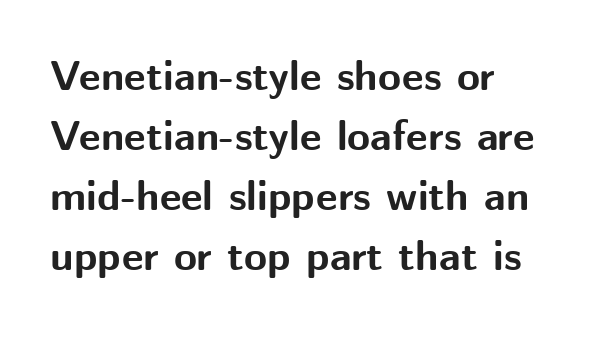
{"serif": "no", "italic": "no", "bold": "yes", "weight": "bold", "width": "normal", "stroke_contrast": "medium", "x_height": "medium", "monospaced": "no", "underline": "no", "align": "left", "line_spacing": "normal", "line_spacing_ratio": 1.43, "letter_spacing": "normal", "letter_spacing_em": 0.0, "glyph_px": 42}
